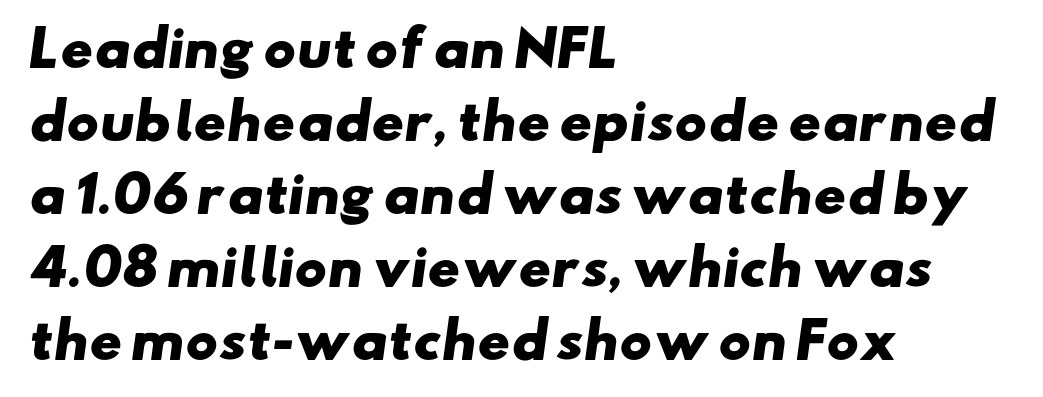
{"serif": "no", "bold": "yes", "weight": "heavy", "width": "wide", "stroke_contrast": "low", "x_height": "small", "monospaced": "no", "underline": "no", "align": "left", "line_spacing": "normal", "line_spacing_ratio": 1.49, "letter_spacing": "normal", "letter_spacing_em": 0.0, "glyph_px": 49}
